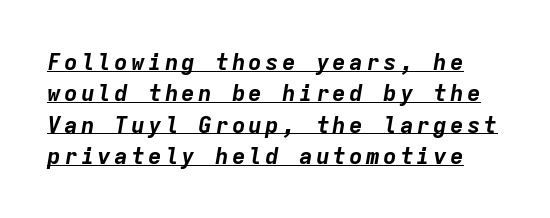
Observe the lean: these are italic letterforms. You can see a thin bar hugging the bottom of the glyphs. Evenly set lines give the paragraph a standard silhouette. Typesetter's note: full bold, strokes at maximum text heaviness.
